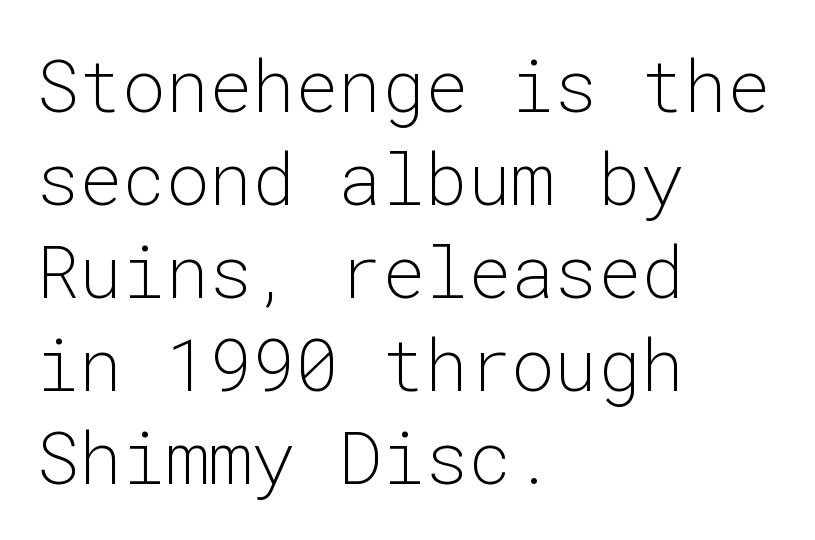
{"serif": "no", "italic": "no", "bold": "no", "weight": "light", "width": "normal", "stroke_contrast": "low", "x_height": "medium", "monospaced": "yes", "underline": "no", "align": "left", "line_spacing": "normal", "line_spacing_ratio": 1.29, "letter_spacing": "normal", "letter_spacing_em": 0.0, "glyph_px": 72}
